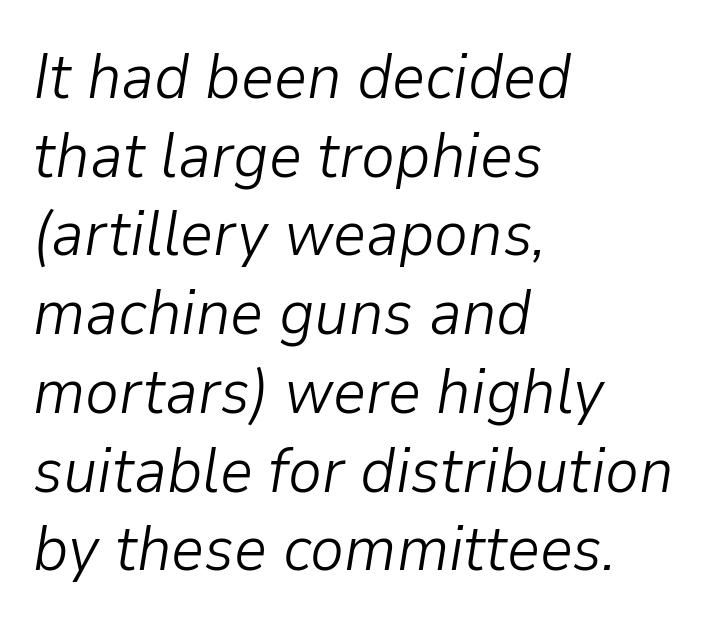
Q: Is the text bold? A: No.
Q: Is the text italic (slanted)? A: Yes, it leans right by about 9 degrees.
Q: Is the text underlined? A: No.
Q: How is the paragraph aligned? A: Left-aligned.
Q: Is the spacing between letters normal or unusually wide? A: Normal.
Q: Width (condensed, normal, or wide)? A: Normal.
Q: Stroke contrast? A: Low.
Q: x-height? A: Medium.
Q: Monospaced? A: No.
